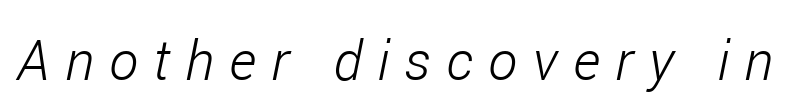
{"italic": "yes", "lean": "right", "slant_degrees": 11, "bold": "no", "weight": "light", "width": "condensed", "stroke_contrast": "low", "x_height": "medium", "monospaced": "no", "underline": "no", "letter_spacing": "wide", "letter_spacing_em": 0.28, "glyph_px": 55}
